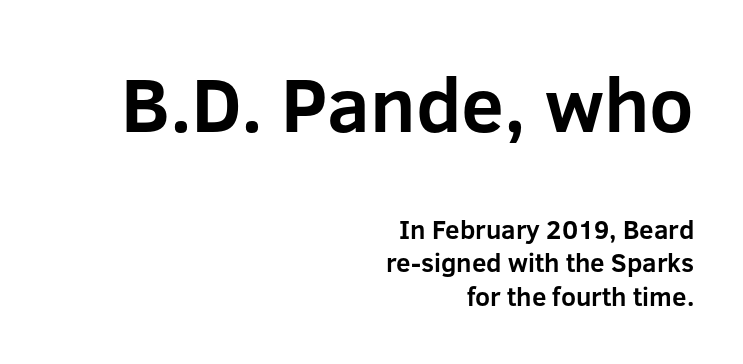
Spacing verdict: proportional, widths tailored to each character. Does extra space separate the letters? No, they use regular spacing. Italic: no, the glyphs are upright roman. Heft: maximum for text — a bold. This block has exactly the height ordinary leading produces. Beneath every word, the page is bare.
